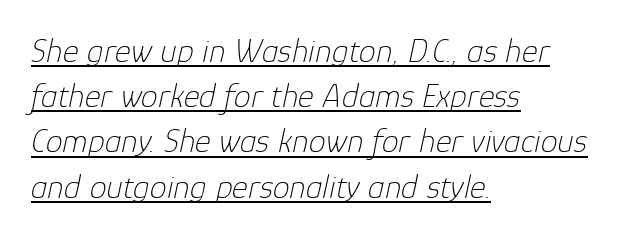
Q: Is the text bold? A: No.
Q: Is the text italic (slanted)? A: Yes, it leans right by about 12 degrees.
Q: Is the text underlined? A: Yes.
Q: How is the paragraph aligned? A: Left-aligned.
Q: Is the spacing between letters normal or unusually wide? A: Normal.
Q: Is the spacing between lines tight, normal or loose? A: Normal.
Q: Width (condensed, normal, or wide)? A: Normal.
Q: Stroke contrast? A: Low.
Q: x-height? A: Medium.
Q: Monospaced? A: No.
